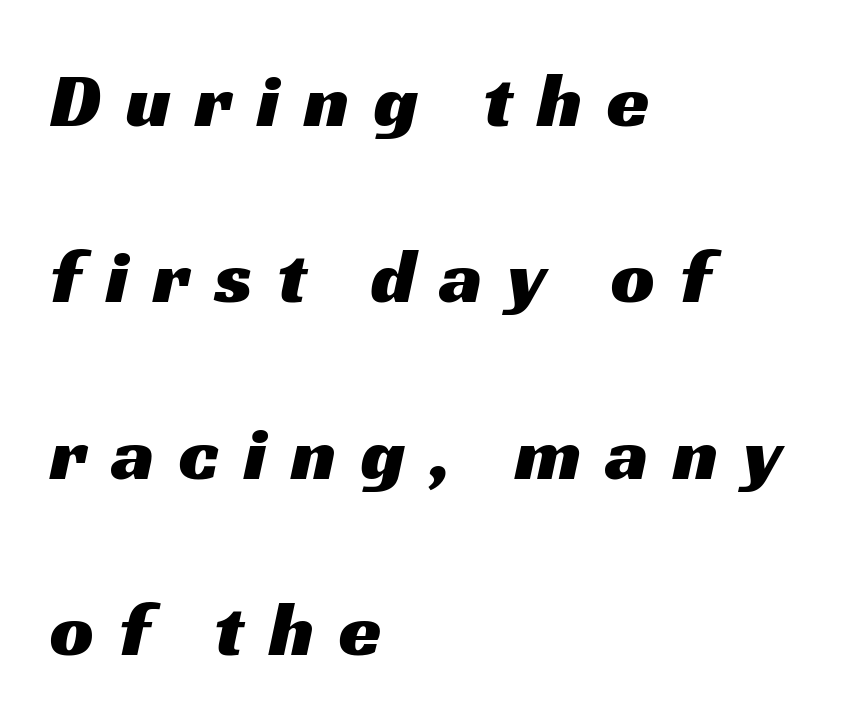
{"serif": "no", "width": "wide", "stroke_contrast": "medium", "x_height": "medium", "monospaced": "no", "underline": "no", "align": "left", "line_spacing": "loose", "line_spacing_ratio": 2.29, "letter_spacing": "wide", "letter_spacing_em": 0.32, "glyph_px": 77}
